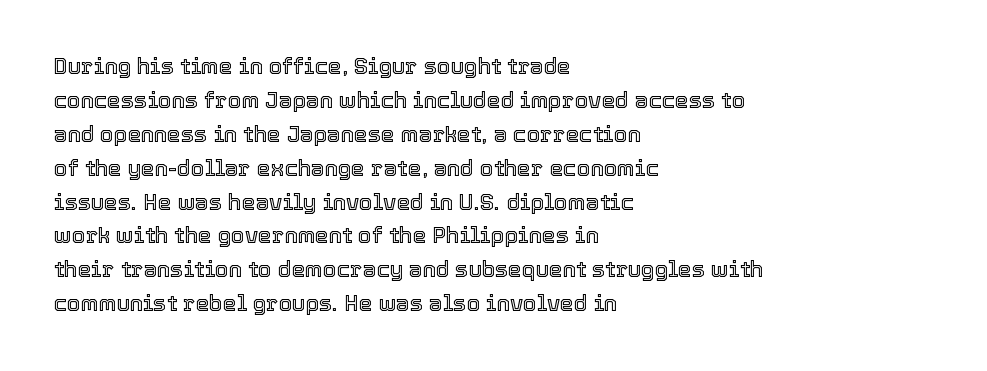
{"italic": "no", "underline": "no", "align": "left", "line_spacing": "normal", "line_spacing_ratio": 1.54, "letter_spacing": "normal", "letter_spacing_em": 0.0, "glyph_px": 22}
